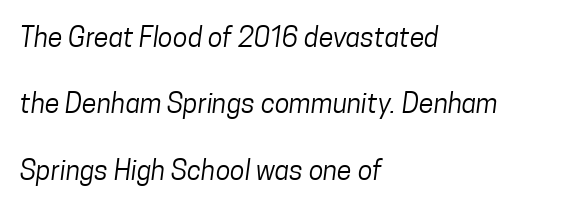
Q: Is the text bold? A: No.
Q: Is the text underlined? A: No.
Q: How is the paragraph aligned? A: Left-aligned.
Q: Is the spacing between letters normal or unusually wide? A: Normal.
Q: Is the spacing between lines tight, normal or loose? A: Loose.
